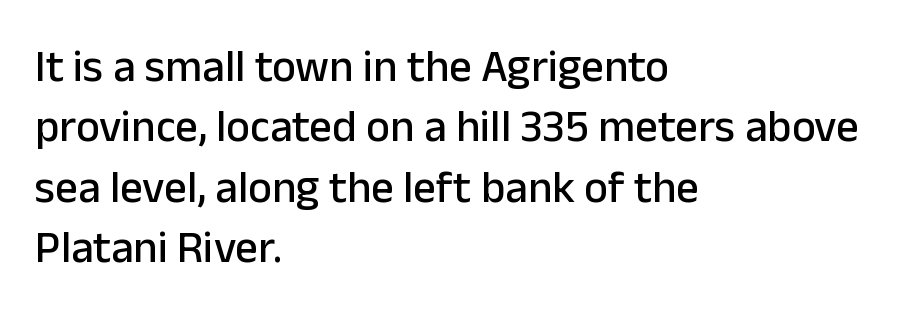
Q: Is the text italic (slanted)? A: No, it is upright.
Q: Is the typeface a serif or a sans-serif typeface? A: Sans-serif.
Q: Is the text underlined? A: No.
Q: How is the paragraph aligned? A: Left-aligned.
Q: Is the spacing between letters normal or unusually wide? A: Normal.
Q: Is the spacing between lines tight, normal or loose? A: Normal.
Q: Width (condensed, normal, or wide)? A: Normal.
Q: Stroke contrast? A: Low.
Q: x-height? A: Medium.
Q: Monospaced? A: No.
